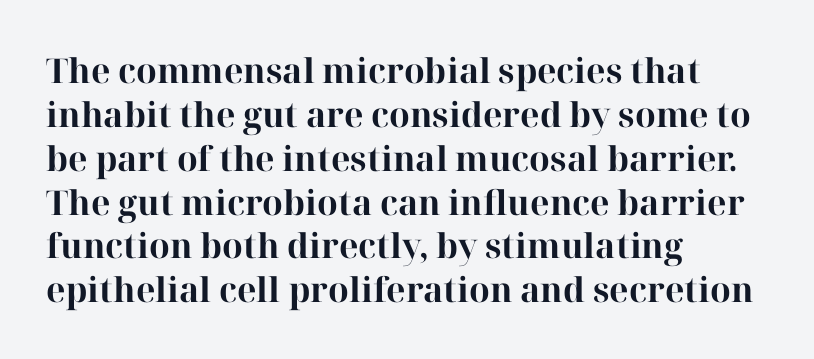
The image shows 34 px bold serif type, upright; set left-aligned, normal line spacing (1.29x), normal letter spacing, not underlined; high stroke contrast and a medium x-height.
